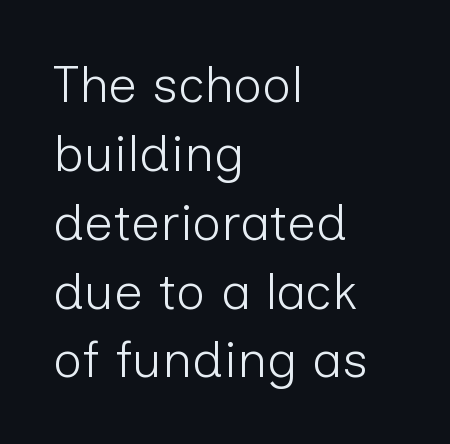
Q: Is the text bold? A: No.
Q: Is the text italic (slanted)? A: No, it is upright.
Q: Is the typeface a serif or a sans-serif typeface? A: Sans-serif.
Q: Is the text underlined? A: No.
Q: How is the paragraph aligned? A: Left-aligned.
Q: Is the spacing between letters normal or unusually wide? A: Normal.
Q: Is the spacing between lines tight, normal or loose? A: Normal.
Q: Width (condensed, normal, or wide)? A: Normal.
Q: Stroke contrast? A: Low.
Q: x-height? A: Medium.
Q: Monospaced? A: No.
